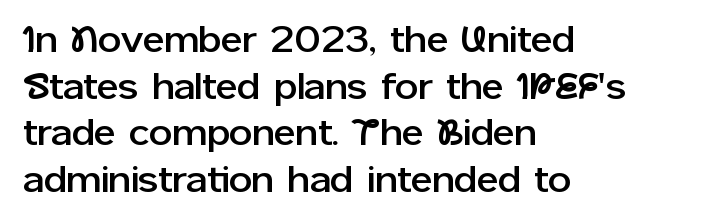
{"serif": "no", "italic": "no", "width": "normal", "stroke_contrast": "low", "x_height": "medium", "monospaced": "no", "underline": "no", "align": "left", "line_spacing": "normal", "line_spacing_ratio": 1.26, "letter_spacing": "normal", "letter_spacing_em": 0.0, "glyph_px": 37}
